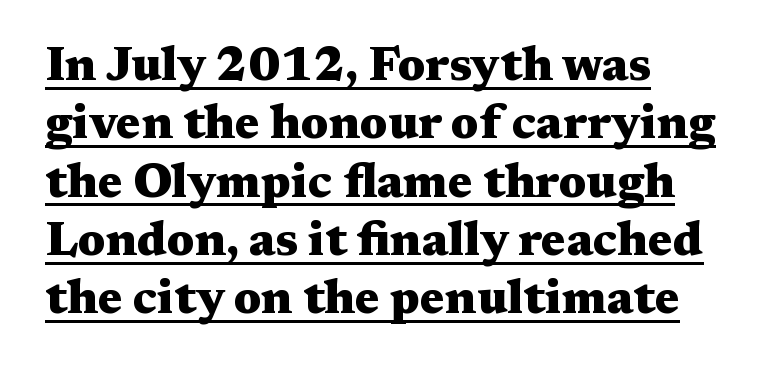
{"serif": "yes", "italic": "no", "bold": "yes", "weight": "heavy", "width": "wide", "stroke_contrast": "medium", "x_height": "medium", "monospaced": "no", "underline": "yes", "align": "left", "line_spacing_ratio": 1.24, "letter_spacing": "normal", "letter_spacing_em": 0.0, "glyph_px": 47}
